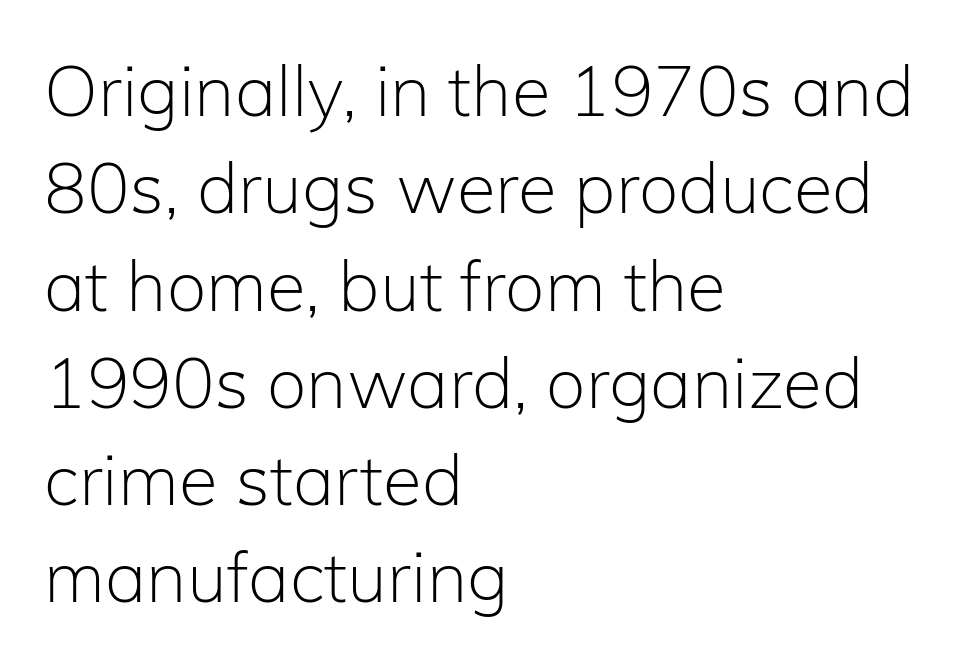
{"serif": "no", "italic": "no", "bold": "no", "weight": "light", "width": "normal", "stroke_contrast": "low", "x_height": "medium", "monospaced": "no", "underline": "no", "align": "left", "line_spacing": "normal", "line_spacing_ratio": 1.37, "letter_spacing": "normal", "letter_spacing_em": 0.0, "glyph_px": 71}
